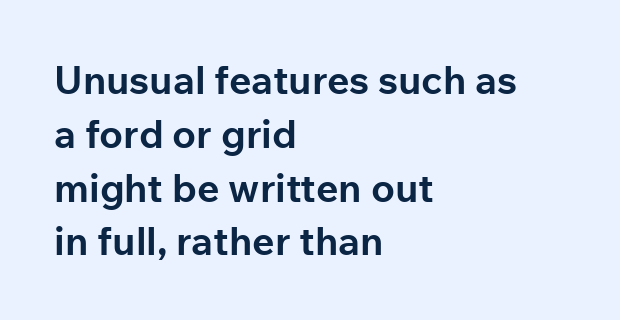
The passage shown is typed in a proportional face where columns would drift. Strong, thick strokes mark this as bold type. Which margin do the lines hug? The left one — the right edge is uneven. Each word holds together tightly as a unit, with standard inter-letter gaps.
